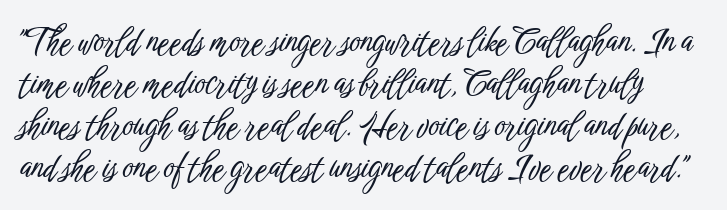
The image shows 33 px condensed sans-serif type; set normal line spacing (1.27x), normal letter spacing, not underlined; low stroke contrast and a medium x-height.
